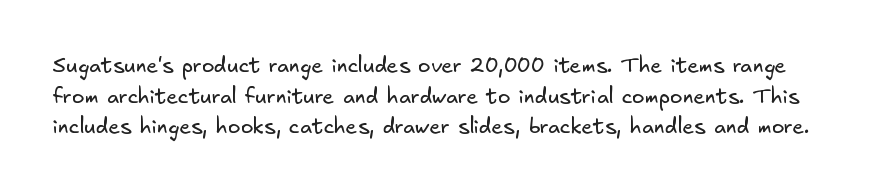
{"bold": "no", "underline": "no", "line_spacing": "normal", "line_spacing_ratio": 1.46, "letter_spacing": "normal", "letter_spacing_em": 0.0, "glyph_px": 21}
